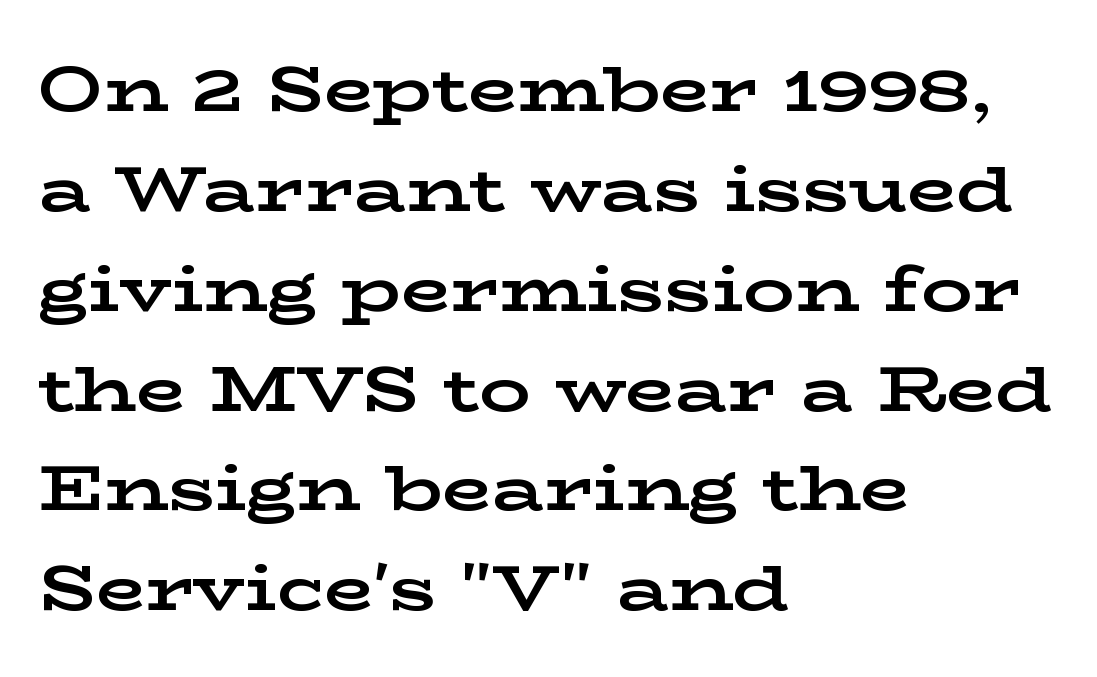
Nope, not italic — everything's standing straight. The face used here is seriffed, in the tradition of book romans. Here the glyphs are tracked normally, forming tight word shapes. Letters rest on an invisible, unmarked baseline. Layout note: lines flush left.
